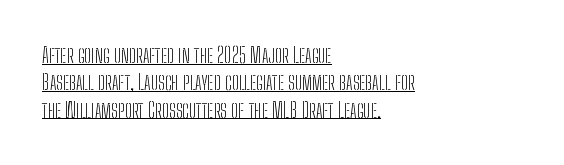
The image shows 21 px text type, upright; set left-aligned, normal line spacing (1.3x), normal letter spacing, underlined.
